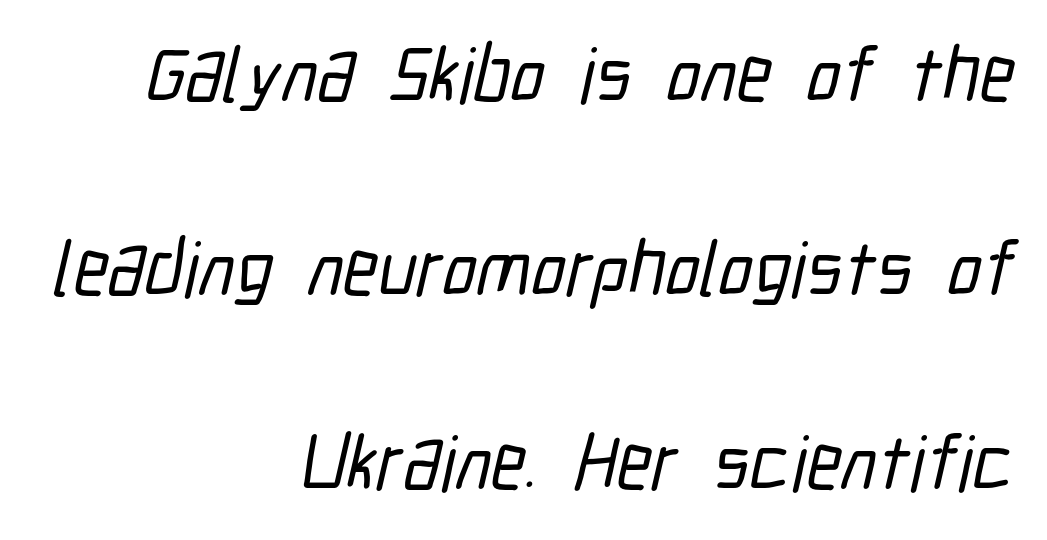
{"serif": "no", "width": "condensed", "stroke_contrast": "low", "x_height": "medium", "monospaced": "no", "underline": "no", "align": "right", "line_spacing": "loose", "line_spacing_ratio": 2.49, "letter_spacing": "normal", "letter_spacing_em": 0.0, "glyph_px": 78}
